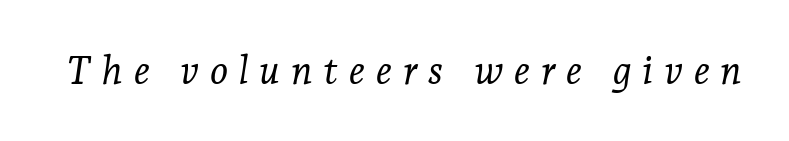
{"serif": "yes", "italic": "yes", "lean": "right", "slant_degrees": 7, "bold": "no", "weight": "light", "width": "normal", "stroke_contrast": "low", "x_height": "medium", "monospaced": "no", "underline": "no", "letter_spacing": "wide", "letter_spacing_em": 0.28, "glyph_px": 39}
